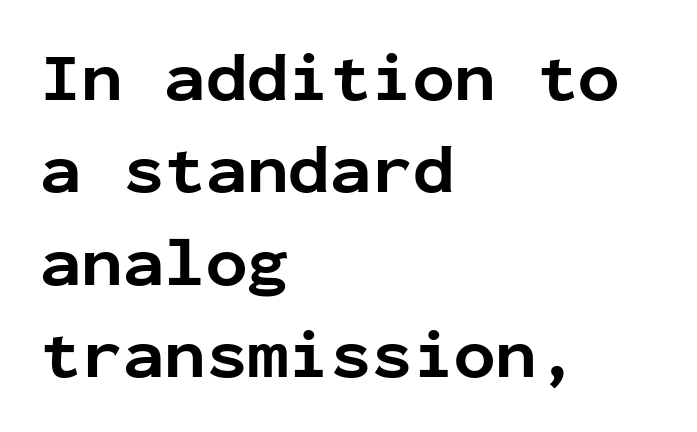
The image shows 69 px bold sans-serif type, upright, monospaced; set left-aligned, normal line spacing (1.34x), normal letter spacing, not underlined; low stroke contrast and a medium x-height.
